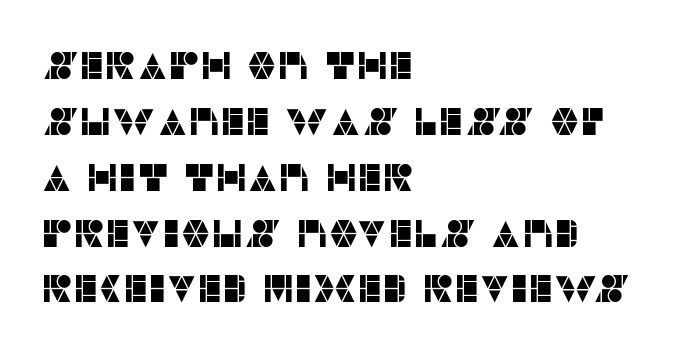
The image shows 38 px sans-serif type, upright; set left-aligned, normal line spacing (1.47x), normal letter spacing, not underlined; low stroke contrast and a large x-height.
